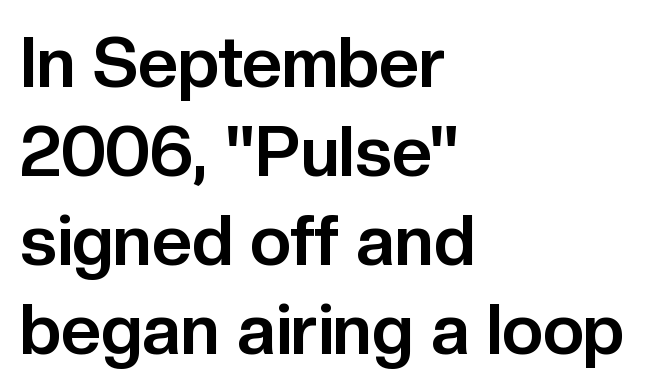
The image shows 70 px bold sans-serif type, upright; set left-aligned, normal line spacing (1.27x), normal letter spacing, not underlined; low stroke contrast and a medium x-height.
